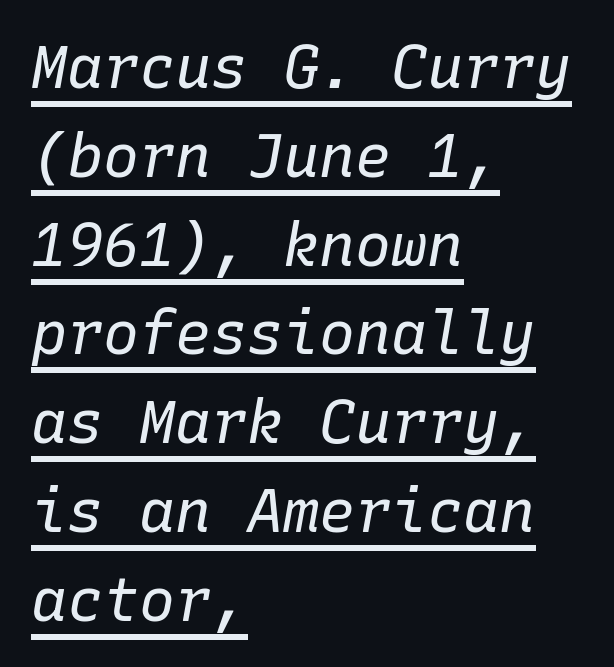
The characters are drawn with everyday or finer stroke widths. Is the letter spacing exaggerated? No — it looks like the ordinary default. Compared with undecorated copy, this sample adds a rule below the words. Yep, that's italic — everything's leaning.
